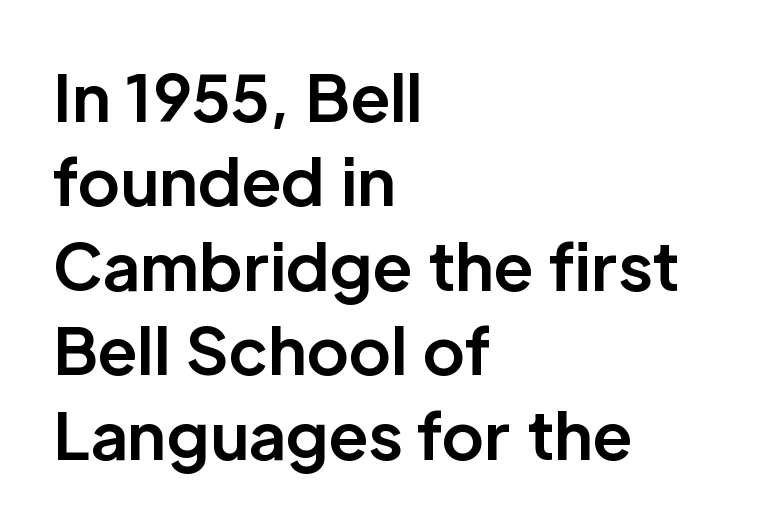
The image shows 64 px bold sans-serif type, upright; set left-aligned, normal line spacing (1.32x), normal letter spacing, not underlined; low stroke contrast and a medium x-height.
